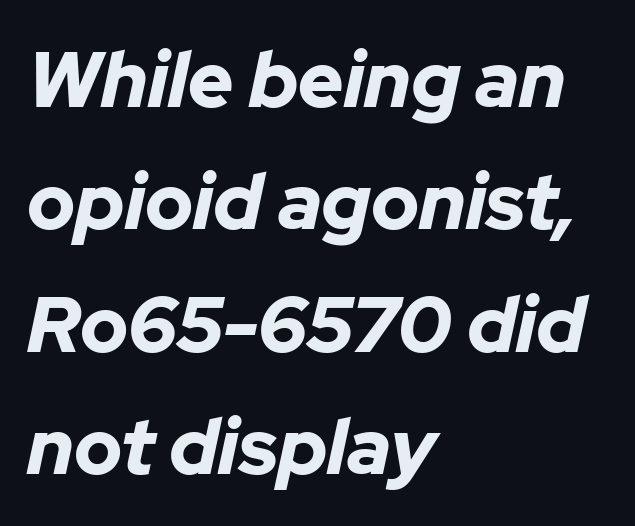
{"italic": "yes", "lean": "right", "slant_degrees": 12, "bold": "yes", "weight": "bold", "width": "normal", "stroke_contrast": "low", "x_height": "medium", "monospaced": "no", "underline": "no", "align": "left", "line_spacing": "normal", "line_spacing_ratio": 1.57, "letter_spacing": "normal", "letter_spacing_em": 0.0, "glyph_px": 78}
